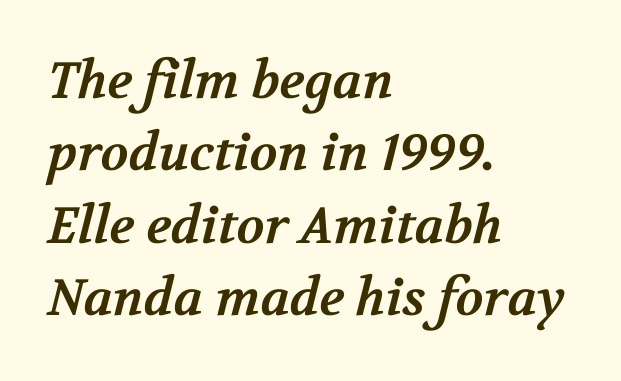
{"serif": "yes", "bold": "yes", "weight": "bold", "width": "normal", "stroke_contrast": "medium", "x_height": "medium", "monospaced": "no", "underline": "no", "align": "left", "line_spacing": "normal", "line_spacing_ratio": 1.42, "letter_spacing": "normal", "letter_spacing_em": 0.0, "glyph_px": 51}
